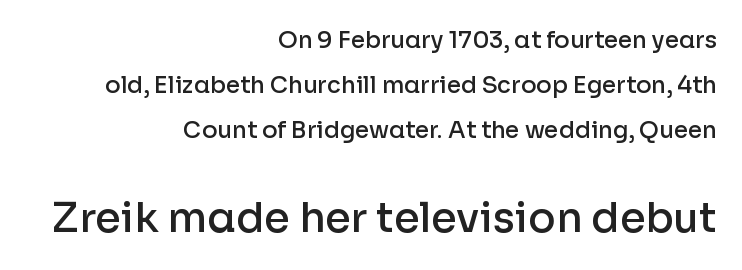
The image shows 41 px semibold sans-serif type, upright; set right-aligned, loose line spacing (1.95x), normal letter spacing, not underlined; the second (bottom) block is 1.78x larger; low stroke contrast and a medium x-height.
